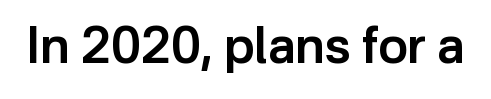
{"serif": "no", "italic": "no", "bold": "semi", "weight": "semibold", "width": "normal", "stroke_contrast": "low", "x_height": "medium", "monospaced": "no", "underline": "no", "letter_spacing": "normal", "letter_spacing_em": 0.0, "glyph_px": 50}
